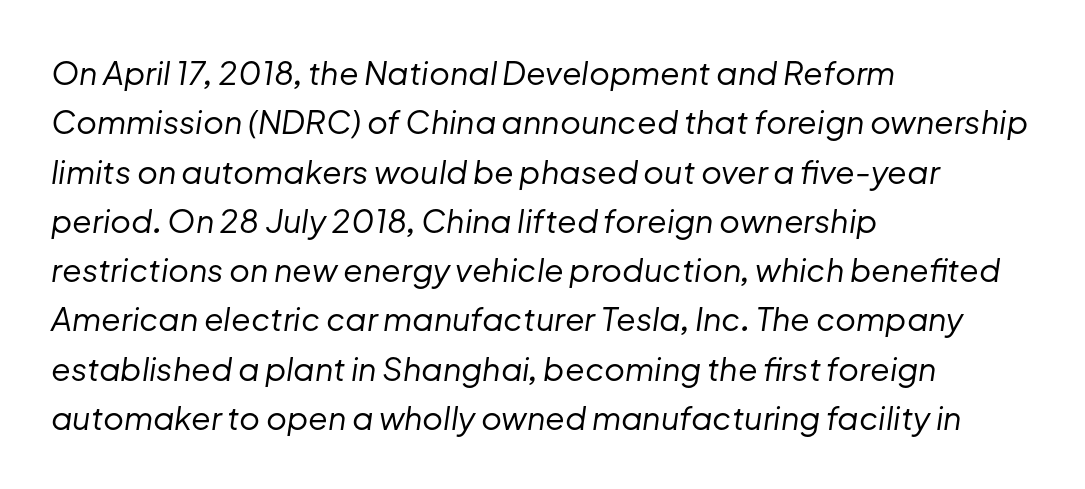
Q: Is the text bold? A: No.
Q: Is the text italic (slanted)? A: Yes, it leans right by about 8 degrees.
Q: Is the text underlined? A: No.
Q: How is the paragraph aligned? A: Left-aligned.
Q: Is the spacing between letters normal or unusually wide? A: Normal.
Q: Is the spacing between lines tight, normal or loose? A: Normal.
Q: Width (condensed, normal, or wide)? A: Normal.
Q: Stroke contrast? A: Low.
Q: x-height? A: Medium.
Q: Monospaced? A: No.
